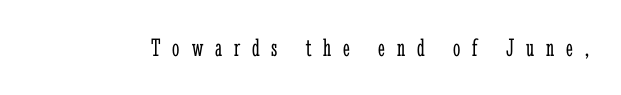
{"italic": "no", "bold": "no", "underline": "no", "letter_spacing": "wide", "letter_spacing_em": 0.46, "glyph_px": 26}
